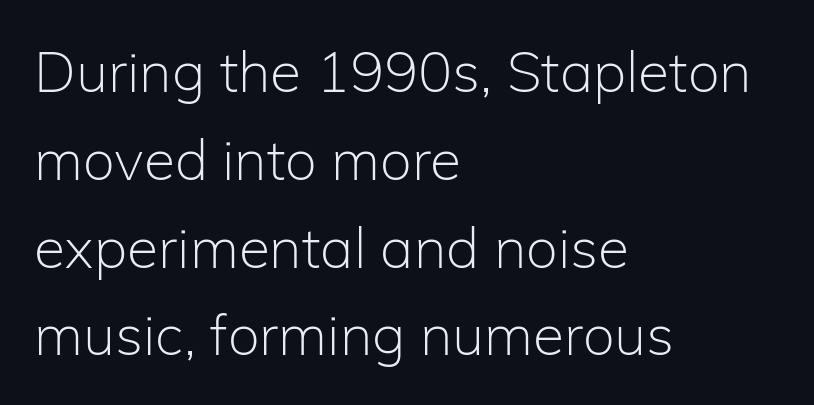
The image shows 57 px light sans-serif type, upright; set left-aligned, normal line spacing (1.54x), normal letter spacing, not underlined; low stroke contrast and a medium x-height.
